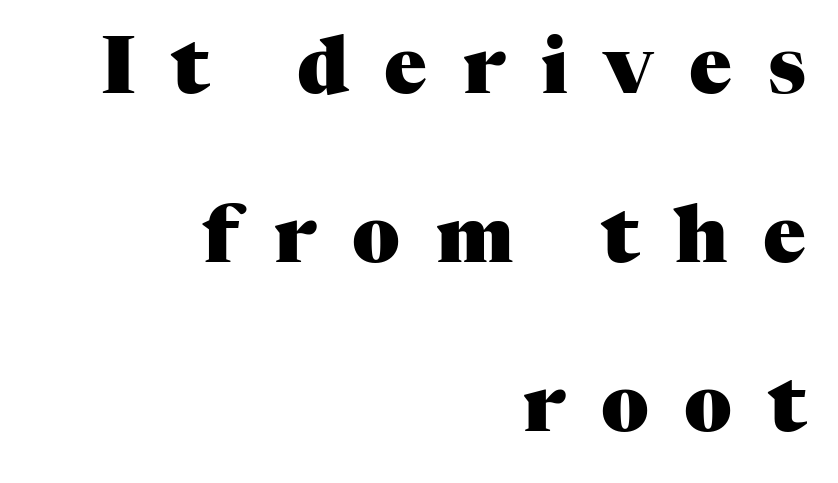
Letters rest on an invisible, unmarked baseline. Notice how the passage keeps a crisp vertical edge on the right only. This sample uses a serif face. Students, observe: this is what heavily led, spacious text looks like.
